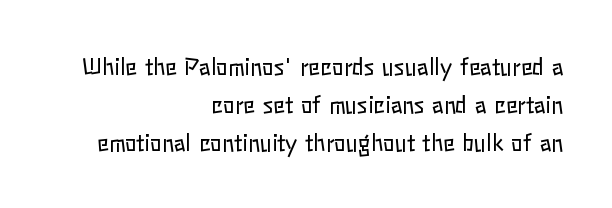
Q: Is the text bold? A: No.
Q: Is the text italic (slanted)? A: No, it is upright.
Q: Is the text underlined? A: No.
Q: How is the paragraph aligned? A: Right-aligned.
Q: Is the spacing between letters normal or unusually wide? A: Normal.
